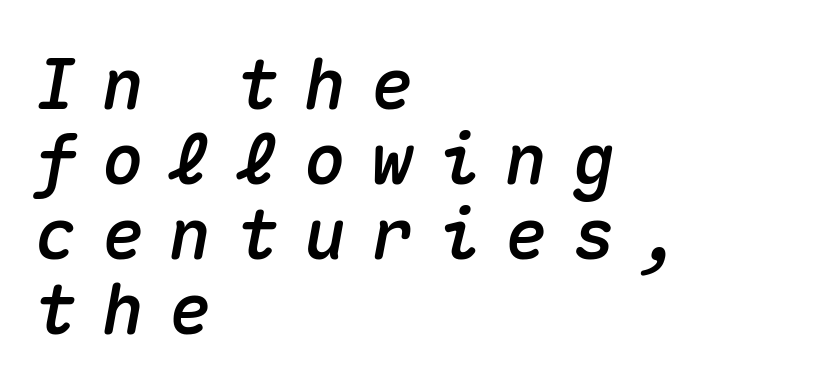
{"italic": "yes", "lean": "right", "slant_degrees": 10, "width": "normal", "stroke_contrast": "medium", "x_height": "medium", "monospaced": "yes", "underline": "no", "align": "left", "line_spacing": "tight", "line_spacing_ratio": 1.07, "letter_spacing": "wide", "letter_spacing_em": 0.36, "glyph_px": 70}
